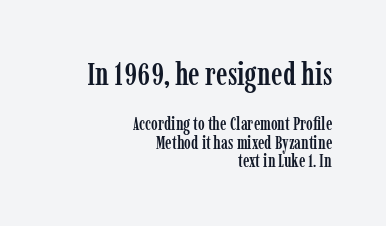
Size hierarchy here favors the leading block over the trailing one. Regarding serifs, this sample has them. Decoration check: the copy has no underline. No extra tracking has been applied to these lines.
